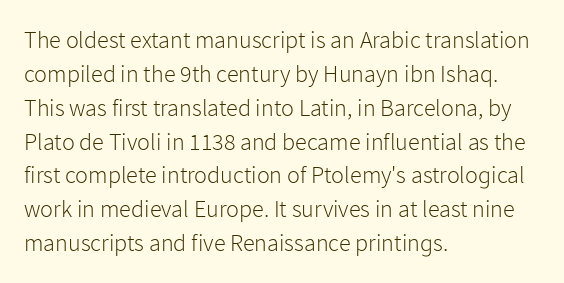
Decoration check: the copy has no underline. Teacher's note: observe the even left margin — that is flush-left alignment. Interline gaps are of average width in this sample. No chunkiness to these letters — they're not bold. These lines were composed using upright roman letters.
